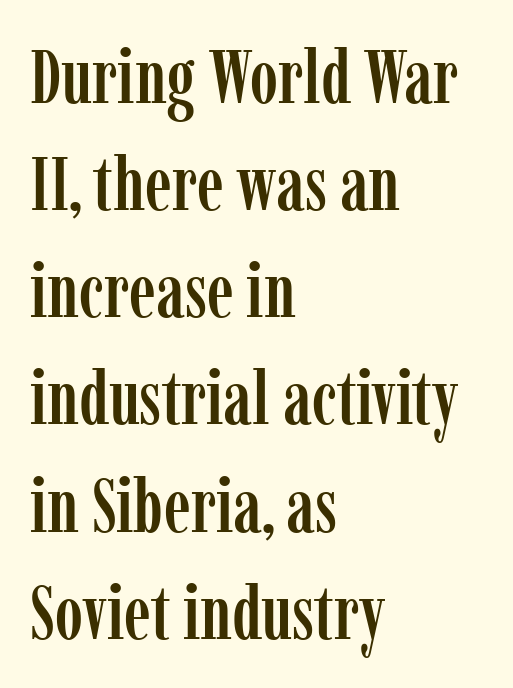
The image shows 76 px condensed serif type, upright; set left-aligned, normal line spacing (1.41x), normal letter spacing, not underlined; low stroke contrast and a medium x-height.
